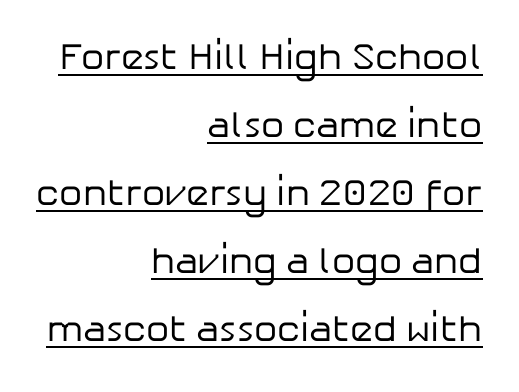
The image shows 37 px regular-weight sans-serif type, upright; set right-aligned, line spacing 1.84x, normal letter spacing, underlined; low stroke contrast and a medium x-height.
